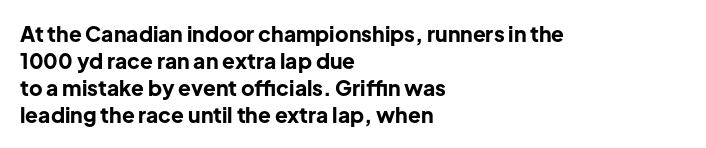
The image shows 21 px bold type, upright; set left-aligned, normal line spacing (1.28x), normal letter spacing, not underlined.
